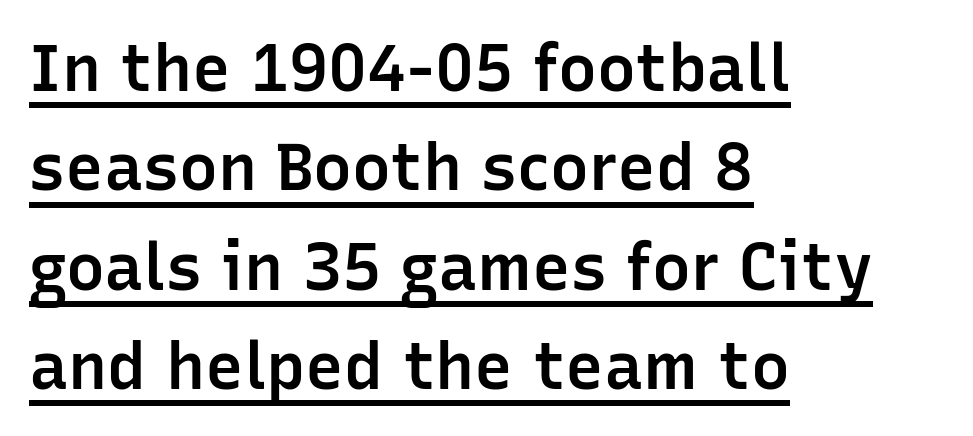
{"serif": "no", "italic": "no", "bold": "semi", "weight": "semibold", "width": "normal", "stroke_contrast": "low", "x_height": "medium", "monospaced": "no", "underline": "yes", "align": "left", "line_spacing": "normal", "line_spacing_ratio": 1.53, "letter_spacing": "normal", "letter_spacing_em": 0.0, "glyph_px": 65}
